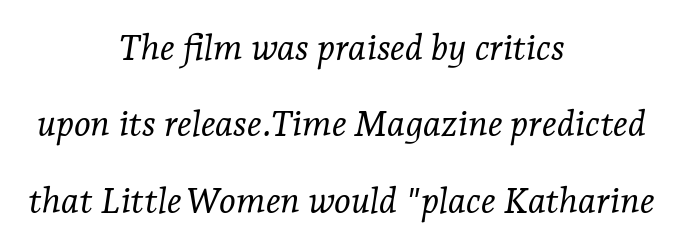
The image shows 36 px light serif type, italic (leaning right); set centered, loose line spacing (2.12x), normal letter spacing, not underlined; low stroke contrast and a medium x-height.
